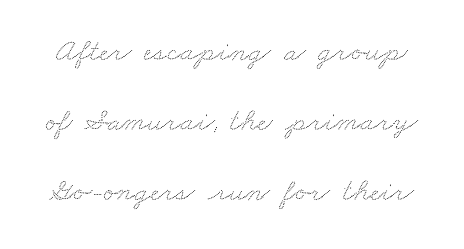
This rendering features lettering with no underline. A typesetter would call this proportional, since set widths differ per character. These lines keep a tight, regular rhythm from letter to letter. Students, observe: this is what heavily led, spacious text looks like.
